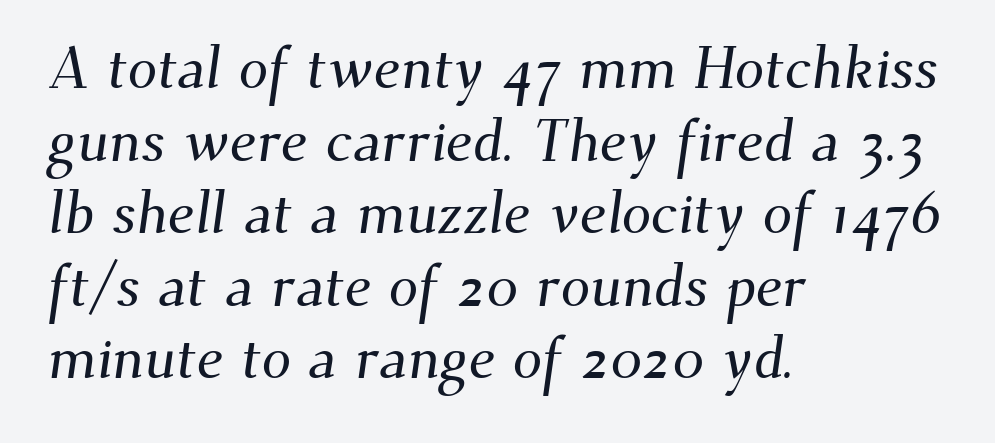
The image shows 59 px serif type; set left-aligned, line spacing 1.23x, normal letter spacing, not underlined; medium stroke contrast and a small x-height.
